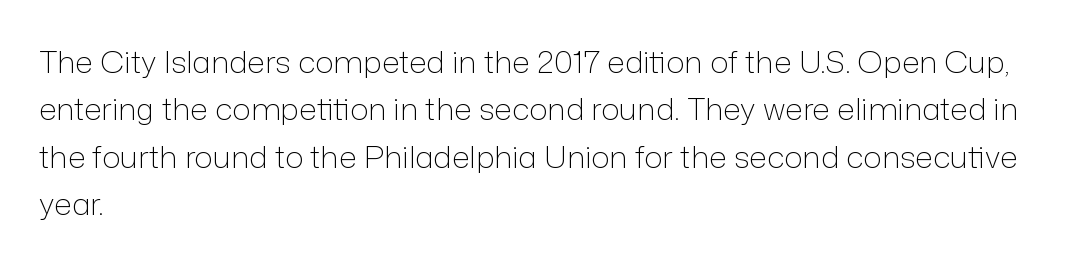
The image shows 31 px light sans-serif type, upright; set left-aligned, normal line spacing (1.53x), normal letter spacing, not underlined; low stroke contrast and a medium x-height.
